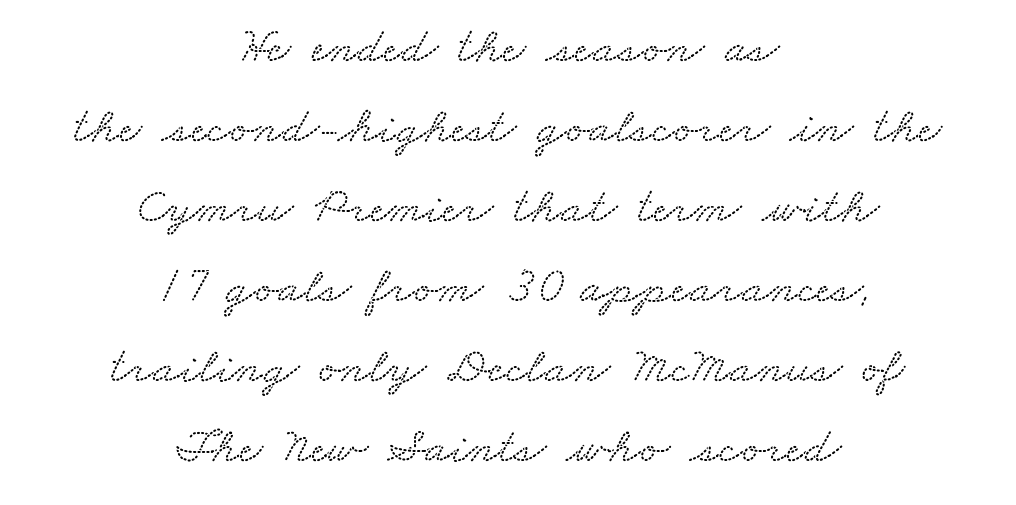
The image shows 51 px wide serif type; set centered, normal line spacing (1.57x), normal letter spacing, not underlined; medium stroke contrast and a small x-height.
